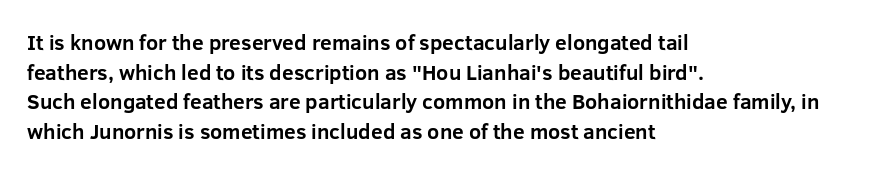
{"italic": "no", "bold": "yes", "underline": "no", "align": "left", "line_spacing": "normal", "line_spacing_ratio": 1.41, "letter_spacing": "normal", "letter_spacing_em": 0.0, "glyph_px": 21}
